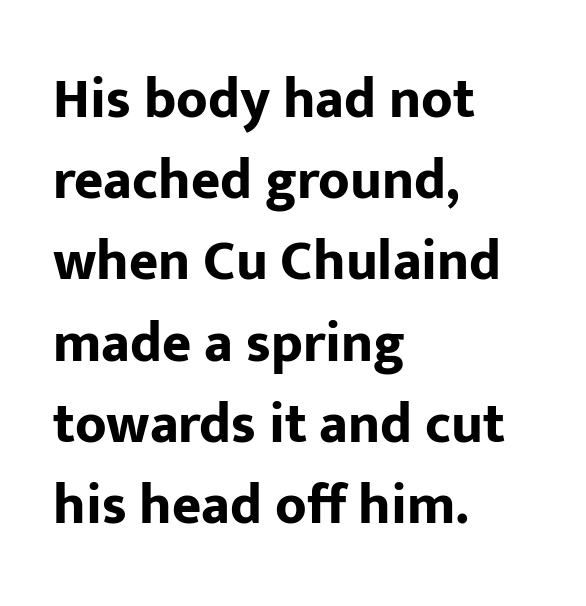
Q: Is the text bold? A: Yes.
Q: Is the text italic (slanted)? A: No, it is upright.
Q: Is the typeface a serif or a sans-serif typeface? A: Sans-serif.
Q: Is the text underlined? A: No.
Q: How is the paragraph aligned? A: Left-aligned.
Q: Is the spacing between letters normal or unusually wide? A: Normal.
Q: Is the spacing between lines tight, normal or loose? A: Normal.
Q: Width (condensed, normal, or wide)? A: Normal.
Q: Stroke contrast? A: Low.
Q: x-height? A: Medium.
Q: Monospaced? A: No.
